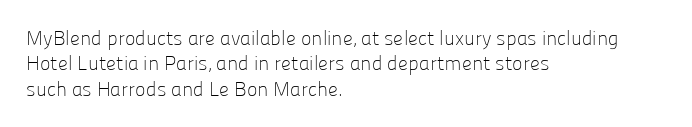
Q: Is the text bold? A: No.
Q: Is the text italic (slanted)? A: No, it is upright.
Q: Is the text underlined? A: No.
Q: How is the paragraph aligned? A: Left-aligned.
Q: Is the spacing between letters normal or unusually wide? A: Normal.
Q: Is the spacing between lines tight, normal or loose? A: Normal.
